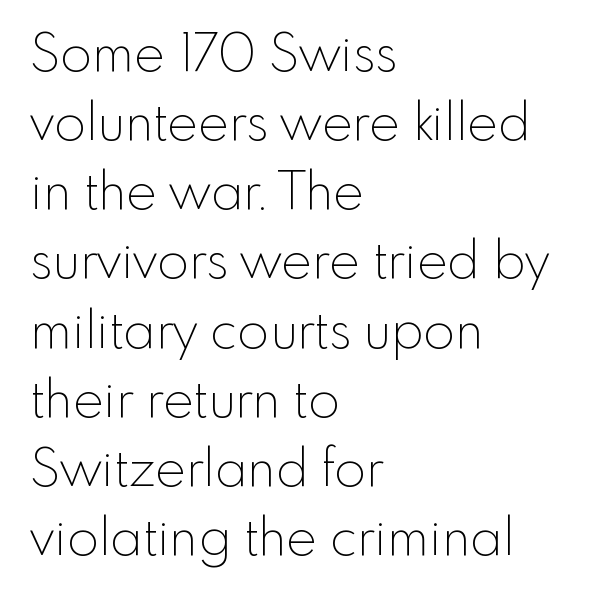
Q: Is the text bold? A: No.
Q: Is the text italic (slanted)? A: No, it is upright.
Q: Is the typeface a serif or a sans-serif typeface? A: Sans-serif.
Q: Is the text underlined? A: No.
Q: How is the paragraph aligned? A: Left-aligned.
Q: Is the spacing between letters normal or unusually wide? A: Normal.
Q: Is the spacing between lines tight, normal or loose? A: Normal.
Q: Width (condensed, normal, or wide)? A: Normal.
Q: x-height? A: Small.
Q: Monospaced? A: No.
